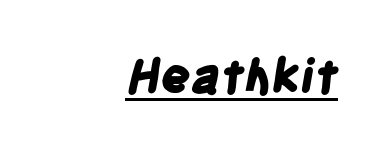
The image shows 47 px bold, condensed sans-serif type; set right-aligned, normal letter spacing, underlined; low stroke contrast and a large x-height.
